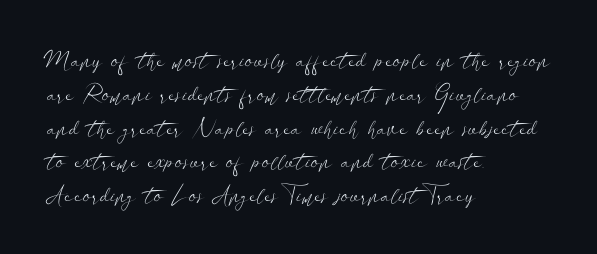
{"bold": "no", "underline": "no", "align": "left", "line_spacing": "normal", "line_spacing_ratio": 1.47, "letter_spacing": "normal", "letter_spacing_em": 0.0, "glyph_px": 23}
